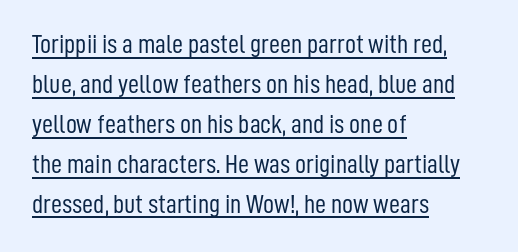
Is the stroke heavy? The answer is a plain regular-or-lighter. No italicization has been applied; the sample stays upright. Quick note: interline space is typical. The rendering uses the underline text-decoration.
